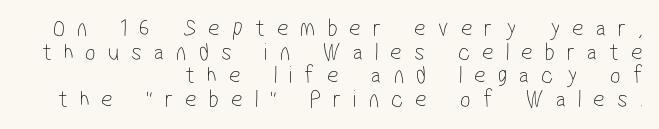
Q: Is the text bold? A: No.
Q: Is the text underlined? A: No.
Q: How is the paragraph aligned? A: Right-aligned.
Q: Is the spacing between letters normal or unusually wide? A: Unusually wide.
Q: Is the spacing between lines tight, normal or loose? A: Tight.
